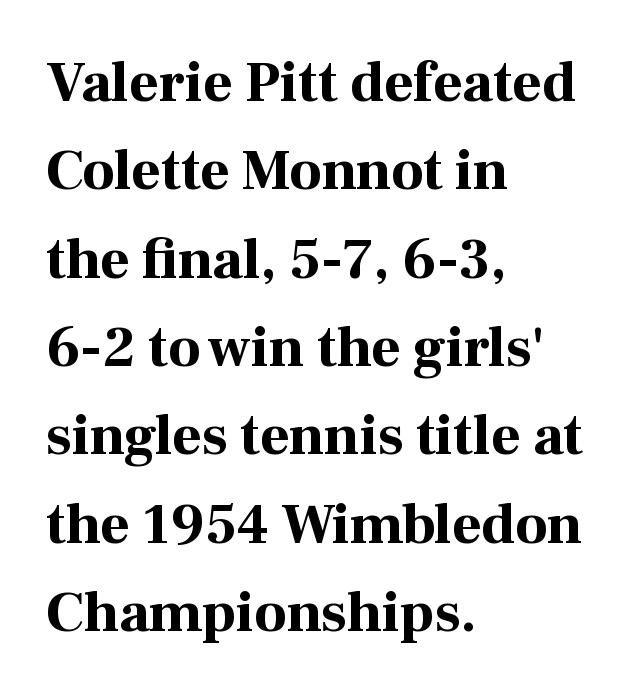
{"serif": "yes", "italic": "no", "bold": "yes", "weight": "bold", "width": "normal", "stroke_contrast": "high", "x_height": "medium", "monospaced": "no", "underline": "no", "align": "left", "line_spacing": "normal", "line_spacing_ratio": 1.55, "letter_spacing": "normal", "letter_spacing_em": 0.0, "glyph_px": 57}
